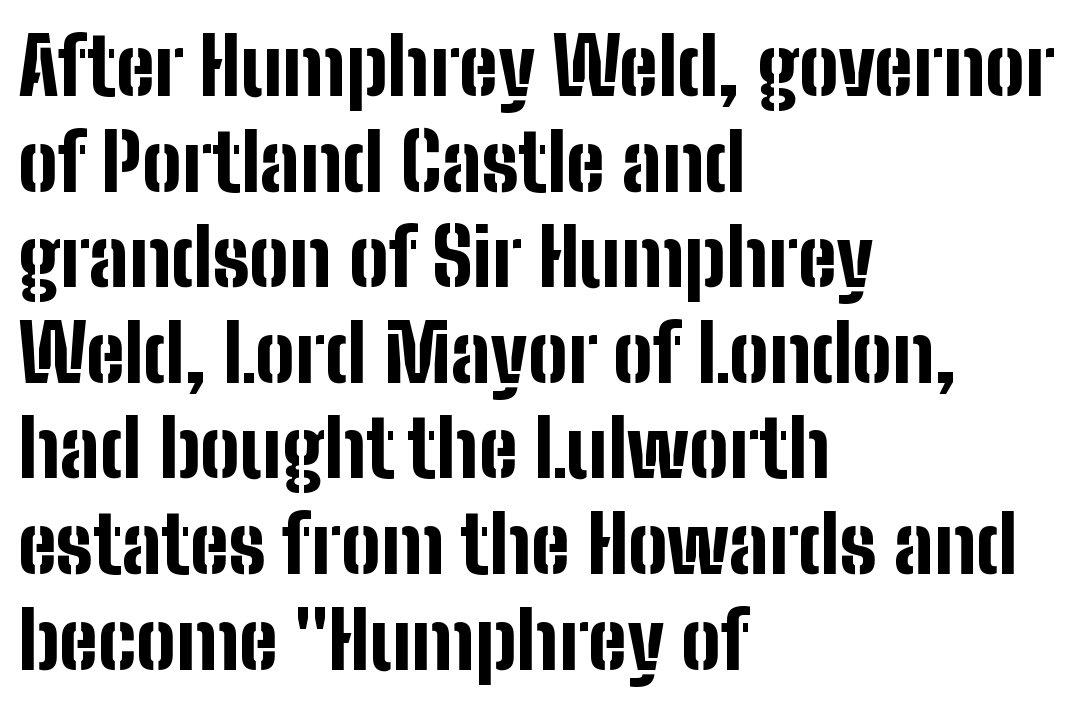
Q: Is the text bold? A: Yes.
Q: Is the text italic (slanted)? A: No, it is upright.
Q: Is the typeface a serif or a sans-serif typeface? A: Sans-serif.
Q: Is the text underlined? A: No.
Q: How is the paragraph aligned? A: Left-aligned.
Q: Is the spacing between letters normal or unusually wide? A: Normal.
Q: Width (condensed, normal, or wide)? A: Condensed.
Q: Stroke contrast? A: Low.
Q: x-height? A: Medium.
Q: Monospaced? A: No.
